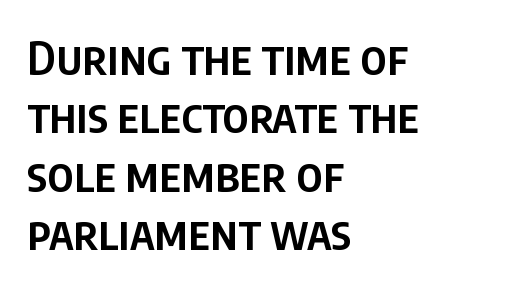
{"serif": "no", "italic": "no", "bold": "semi", "weight": "semibold", "width": "condensed", "stroke_contrast": "low", "x_height": "large", "monospaced": "no", "underline": "no", "align": "left", "line_spacing": "normal", "line_spacing_ratio": 1.27, "letter_spacing": "normal", "letter_spacing_em": 0.0, "glyph_px": 46}
